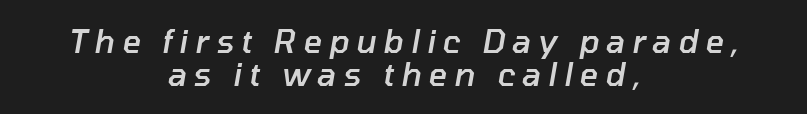
Q: Is the text bold? A: Semi-bold.
Q: Is the text italic (slanted)? A: Yes, it leans right by about 10 degrees.
Q: Is the text underlined? A: No.
Q: How is the paragraph aligned? A: Centered.
Q: Is the spacing between letters normal or unusually wide? A: Unusually wide.
Q: Is the spacing between lines tight, normal or loose? A: Tight.
Q: Width (condensed, normal, or wide)? A: Normal.
Q: Stroke contrast? A: Low.
Q: x-height? A: Medium.
Q: Monospaced? A: No.
